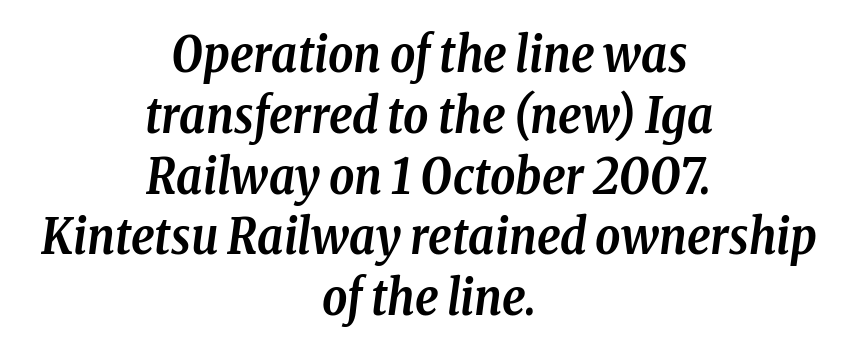
The image shows 49 px semibold, condensed serif type, italic (leaning right); set centered, line spacing 1.24x, normal letter spacing, not underlined; low stroke contrast and a medium x-height.
